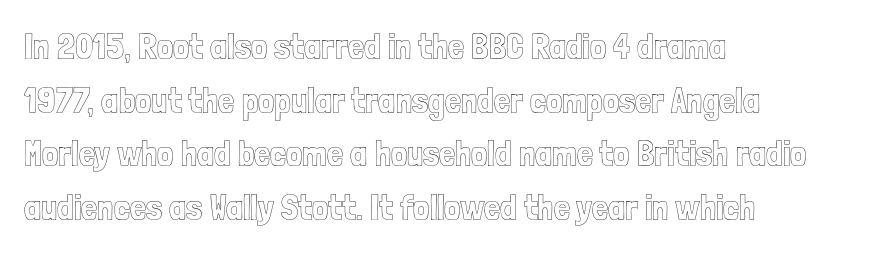
The image shows 36 px condensed type, upright; set left-aligned, normal line spacing (1.49x), normal letter spacing, not underlined; a medium x-height.
